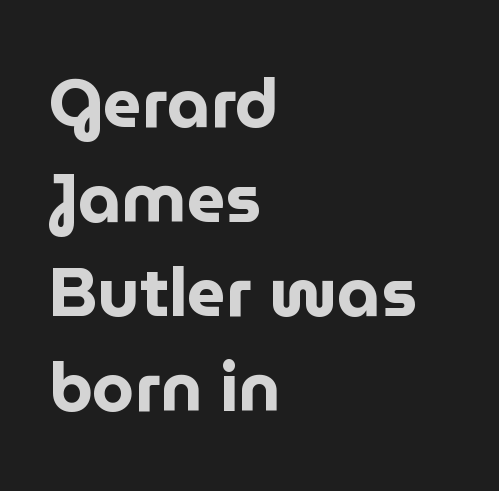
{"serif": "no", "italic": "no", "bold": "yes", "weight": "bold", "width": "normal", "stroke_contrast": "low", "x_height": "medium", "monospaced": "no", "underline": "no", "align": "left", "line_spacing": "normal", "line_spacing_ratio": 1.39, "letter_spacing": "normal", "letter_spacing_em": 0.0, "glyph_px": 68}
